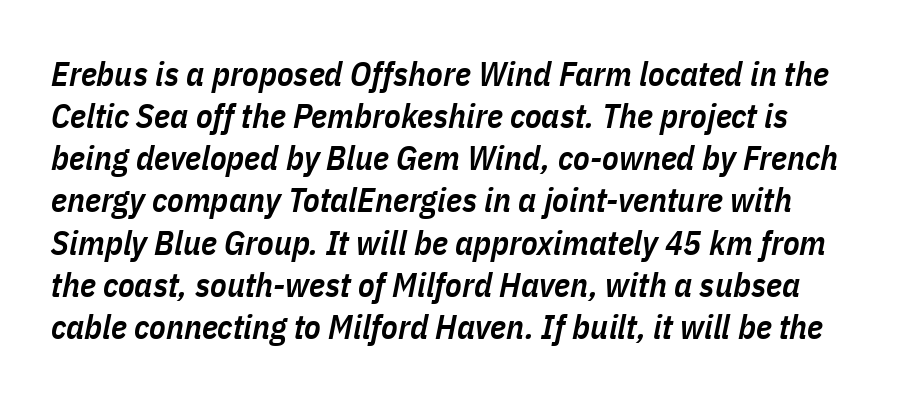
The image shows 34 px semibold, condensed type, italic (leaning right); set line spacing 1.24x, normal letter spacing, not underlined; low stroke contrast and a medium x-height.
